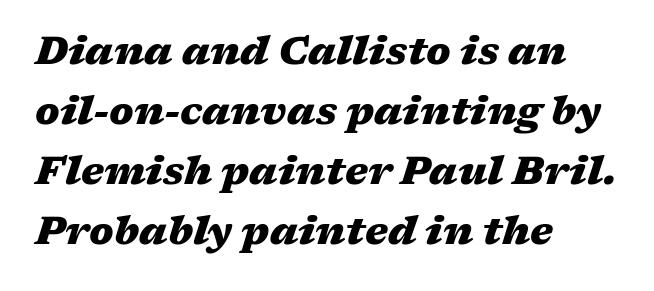
Does the weight exceed regular? Yes, all the way to bold. An italicized treatment has been applied to the whole sample. You could not count columns in this text — the font is proportionally spaced. Rule under the text: the space is simply empty.
